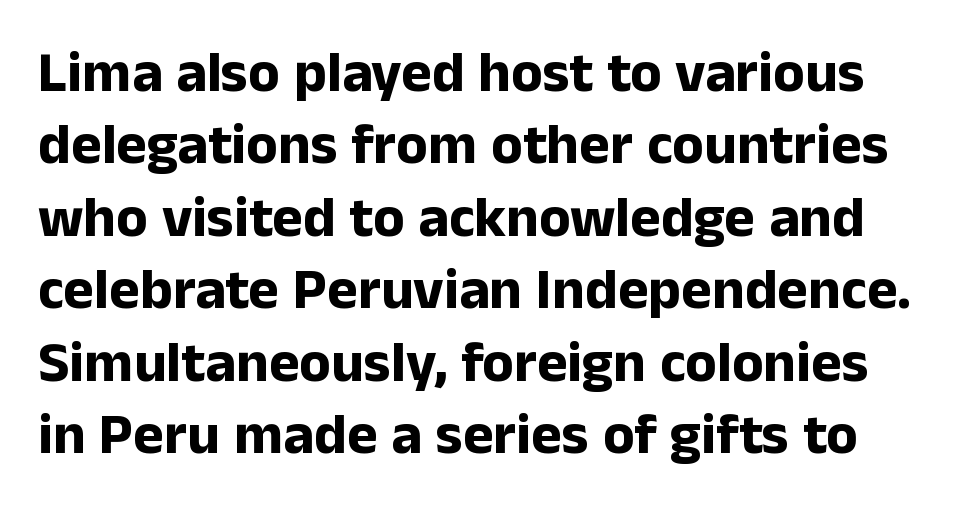
{"serif": "no", "italic": "no", "bold": "yes", "weight": "bold", "width": "normal", "stroke_contrast": "low", "x_height": "medium", "monospaced": "no", "underline": "no", "line_spacing": "normal", "line_spacing_ratio": 1.25, "letter_spacing": "normal", "letter_spacing_em": 0.0, "glyph_px": 58}
